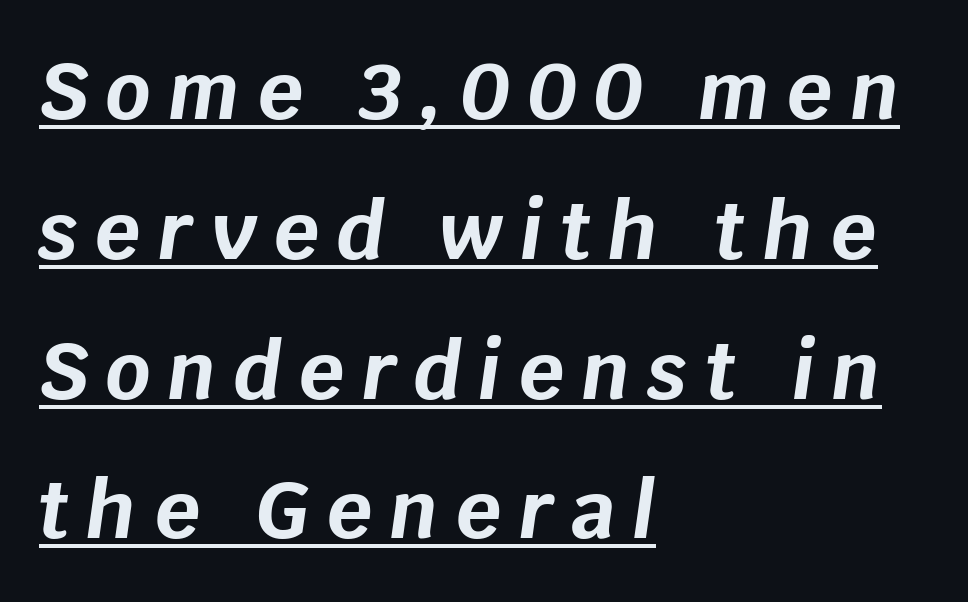
The image shows 79 px bold type, italic (leaning right); set left-aligned, line spacing 1.77x, unusually wide letter spacing (+0.22 em), underlined; low stroke contrast and a large x-height.
